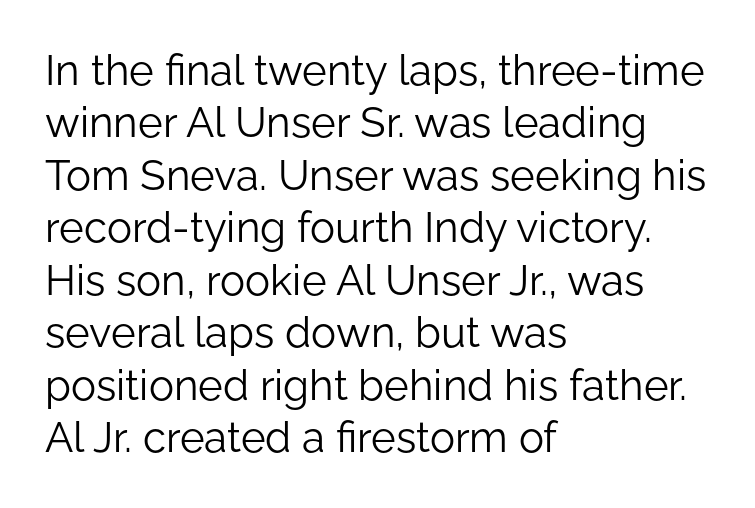
The image shows 42 px light sans-serif type, upright; set left-aligned, normal line spacing (1.25x), normal letter spacing, not underlined; low stroke contrast and a medium x-height.
